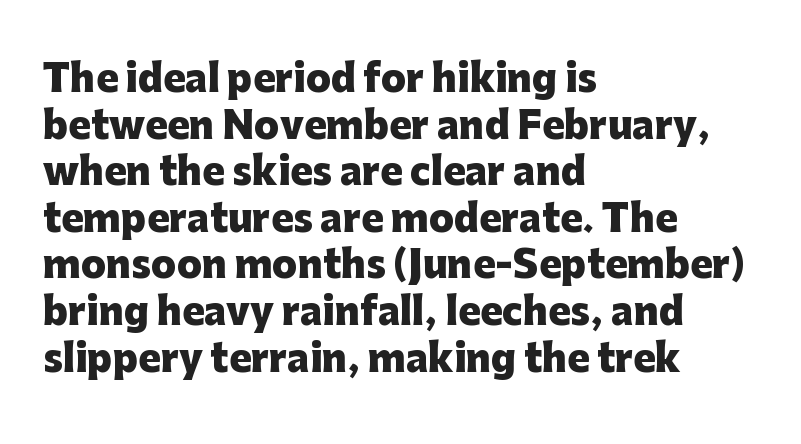
The image shows 37 px heavy sans-serif type, upright; set left-aligned, normal line spacing (1.26x), normal letter spacing, not underlined; low stroke contrast and a medium x-height.
